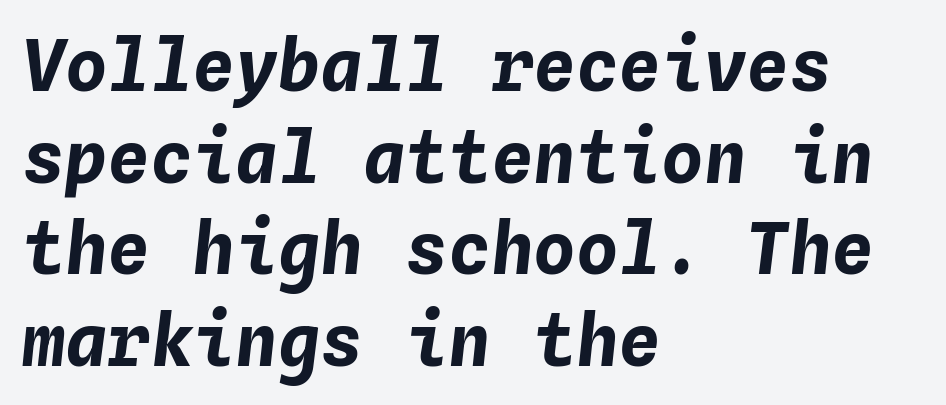
{"italic": "yes", "lean": "right", "slant_degrees": 4, "bold": "yes", "weight": "bold", "width": "normal", "stroke_contrast": "low", "x_height": "medium", "monospaced": "yes", "underline": "no", "align": "left", "line_spacing": "normal", "line_spacing_ratio": 1.29, "letter_spacing": "normal", "letter_spacing_em": 0.0, "glyph_px": 71}
